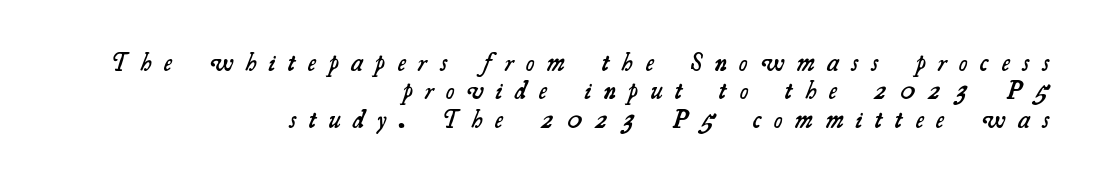
Q: Is the text bold? A: Semi-bold.
Q: Is the text underlined? A: No.
Q: How is the paragraph aligned? A: Right-aligned.
Q: Is the spacing between letters normal or unusually wide? A: Unusually wide.
Q: Is the spacing between lines tight, normal or loose? A: Tight.
